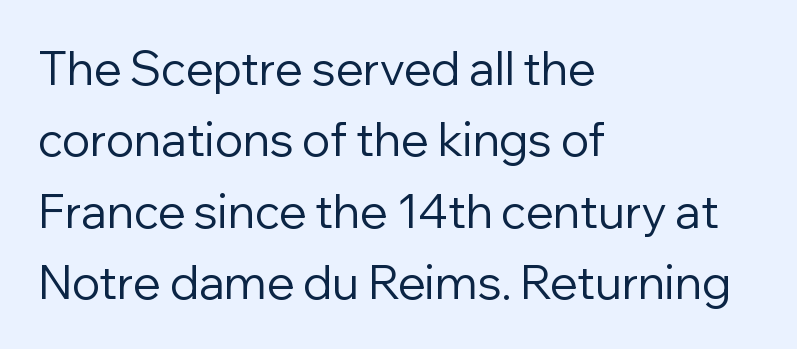
{"serif": "no", "italic": "no", "bold": "no", "weight": "regular", "width": "normal", "stroke_contrast": "low", "x_height": "medium", "monospaced": "no", "underline": "no", "align": "left", "line_spacing": "normal", "line_spacing_ratio": 1.55, "letter_spacing": "normal", "letter_spacing_em": 0.0, "glyph_px": 46}
